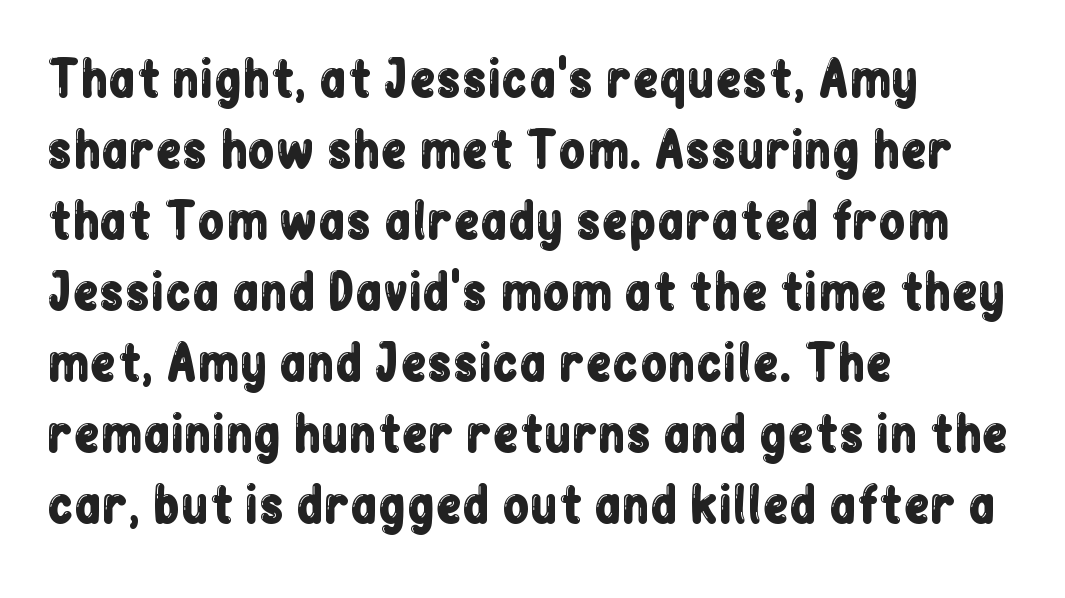
Clear beneath every line of the passage. Compared with a centered layout, this one pins lines to the left instead. How are the letters spaced? Ordinarily, with no added tracking. The type sits square on the baseline with zero lean.
